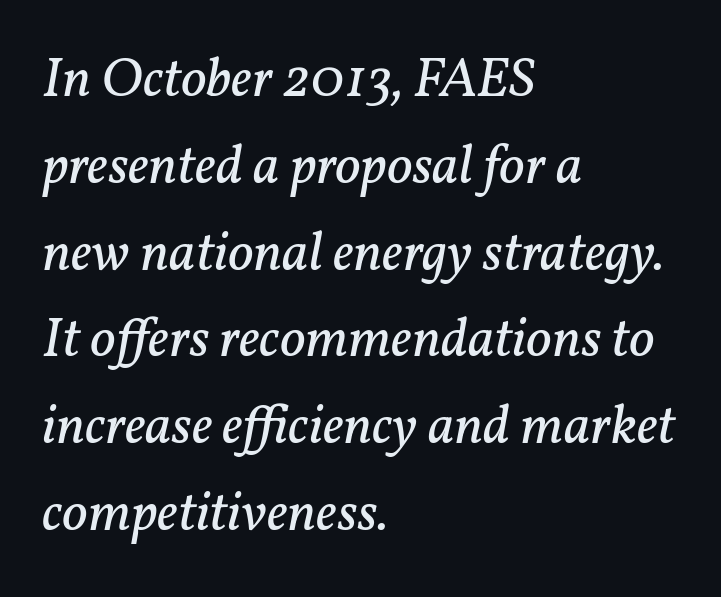
The letterforms sit shoulder to shoulder at normal distance. The specimen reads as italic at a glance. Caption: face not bold, strokes unweighted. Notice how the passage keeps a crisp vertical edge on the left only.
